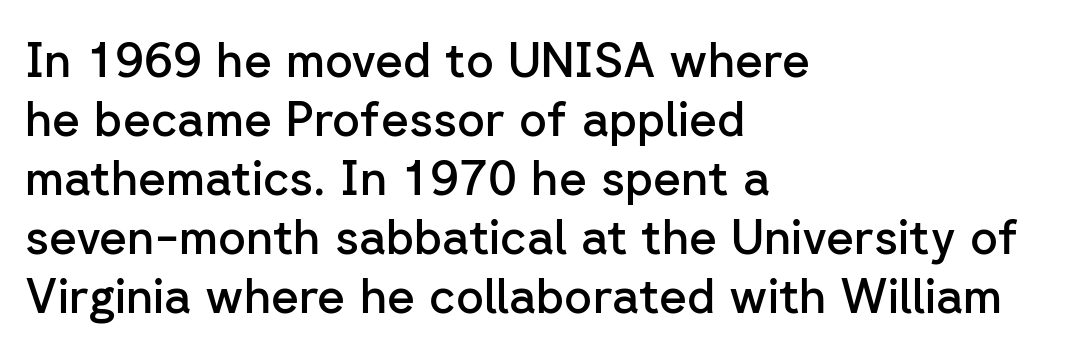
{"serif": "no", "italic": "no", "bold": "semi", "weight": "semibold", "width": "normal", "stroke_contrast": "low", "x_height": "medium", "monospaced": "no", "underline": "no", "align": "left", "line_spacing_ratio": 1.23, "letter_spacing": "normal", "letter_spacing_em": 0.0, "glyph_px": 48}
